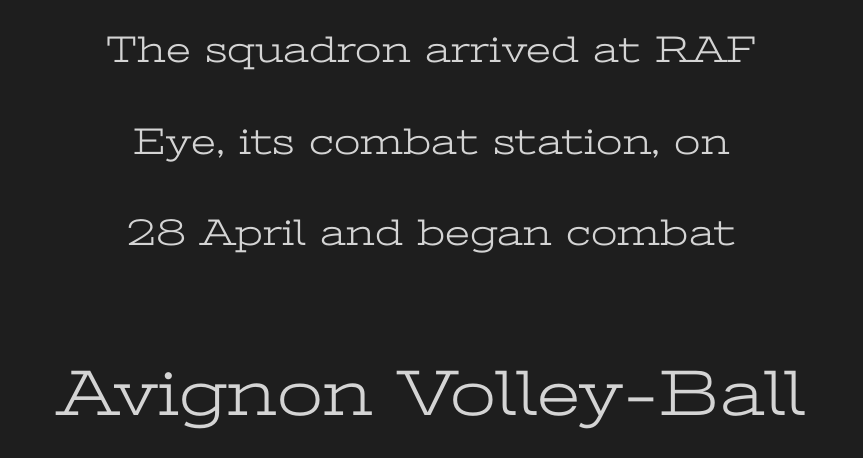
The image shows 66 px light, wide serif type, upright; set centered, loose line spacing (2.41x), normal letter spacing, not underlined; the second (bottom) block is 1.74x larger; low stroke contrast and a medium x-height.
